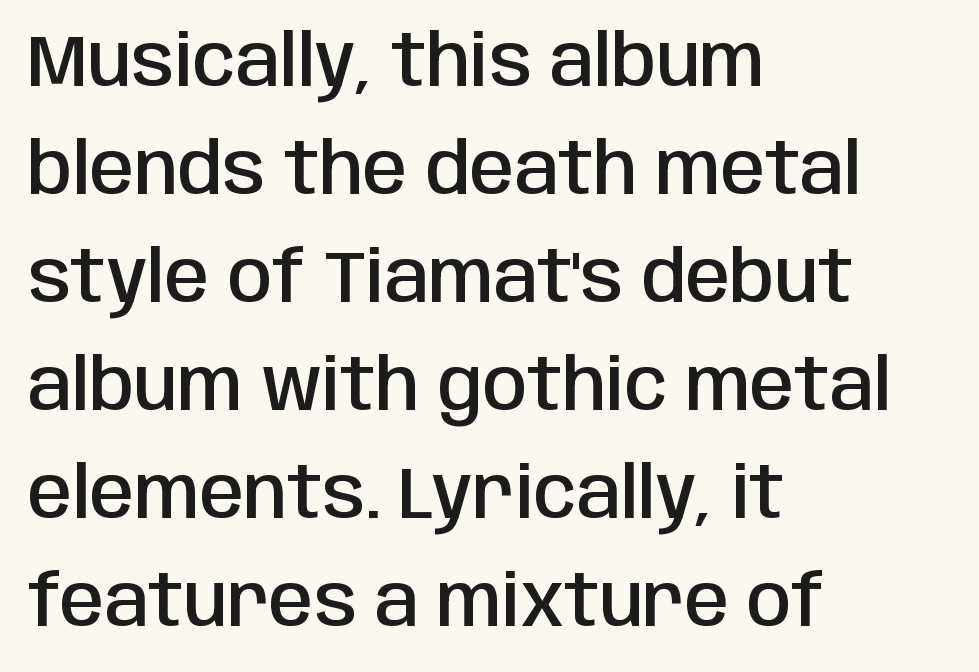
{"serif": "no", "italic": "no", "bold": "semi", "weight": "semibold", "width": "condensed", "stroke_contrast": "low", "x_height": "large", "monospaced": "no", "underline": "no", "align": "left", "line_spacing": "normal", "line_spacing_ratio": 1.5, "letter_spacing": "normal", "letter_spacing_em": 0.0, "glyph_px": 72}
